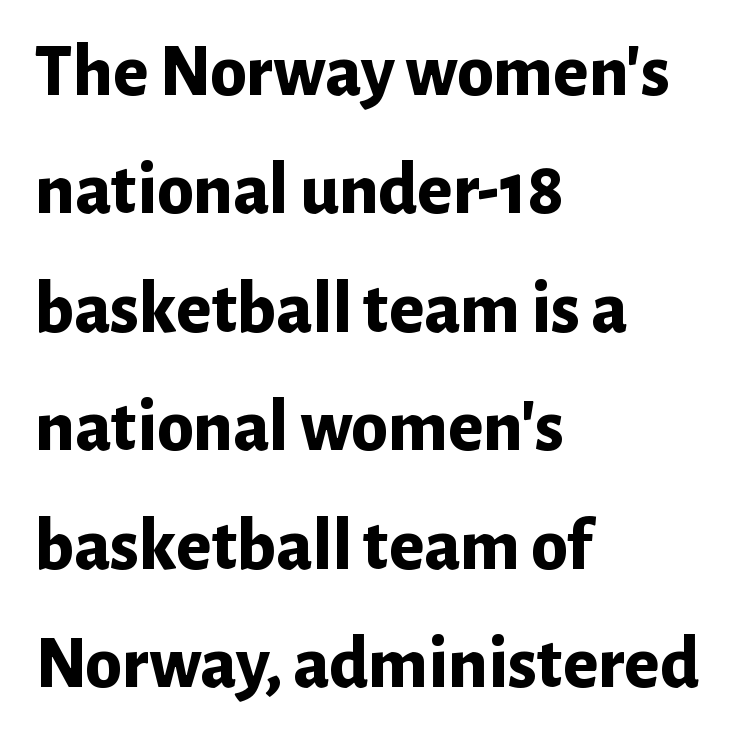
Q: Is the text bold? A: Yes.
Q: Is the text italic (slanted)? A: No, it is upright.
Q: Is the typeface a serif or a sans-serif typeface? A: Sans-serif.
Q: Is the text underlined? A: No.
Q: How is the paragraph aligned? A: Left-aligned.
Q: Is the spacing between letters normal or unusually wide? A: Normal.
Q: Is the spacing between lines tight, normal or loose? A: Normal.
Q: Width (condensed, normal, or wide)? A: Normal.
Q: Stroke contrast? A: Low.
Q: x-height? A: Medium.
Q: Monospaced? A: No.
